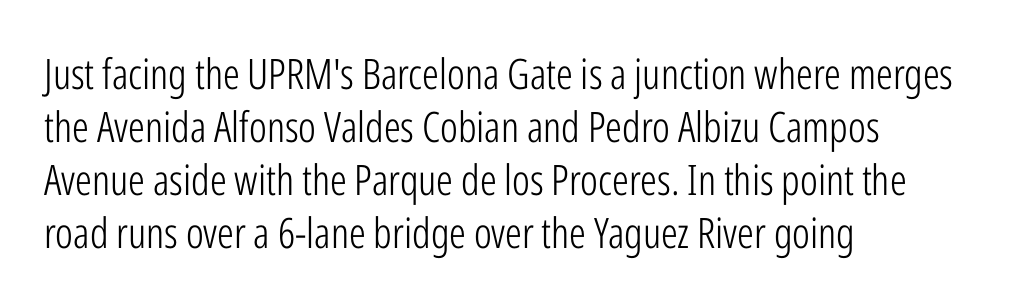
{"serif": "no", "italic": "no", "bold": "no", "weight": "light", "width": "condensed", "stroke_contrast": "low", "x_height": "medium", "monospaced": "no", "underline": "no", "align": "left", "line_spacing": "normal", "line_spacing_ratio": 1.26, "letter_spacing": "normal", "letter_spacing_em": 0.0, "glyph_px": 42}
